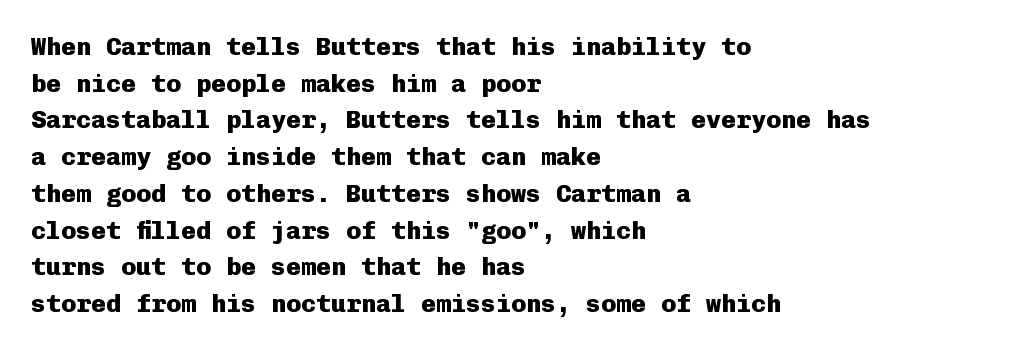
{"italic": "no", "bold": "yes", "underline": "no", "align": "left", "line_spacing": "normal", "line_spacing_ratio": 1.47, "letter_spacing": "normal", "letter_spacing_em": 0.0, "glyph_px": 25}
